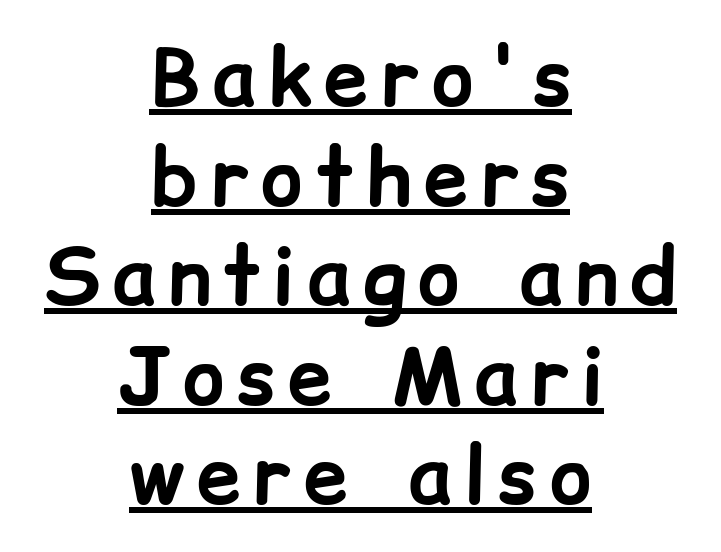
{"serif": "no", "italic": "no", "bold": "yes", "weight": "bold", "width": "normal", "stroke_contrast": "low", "x_height": "medium", "monospaced": "no", "underline": "yes", "align": "center", "line_spacing": "normal", "line_spacing_ratio": 1.26, "glyph_px": 79}
